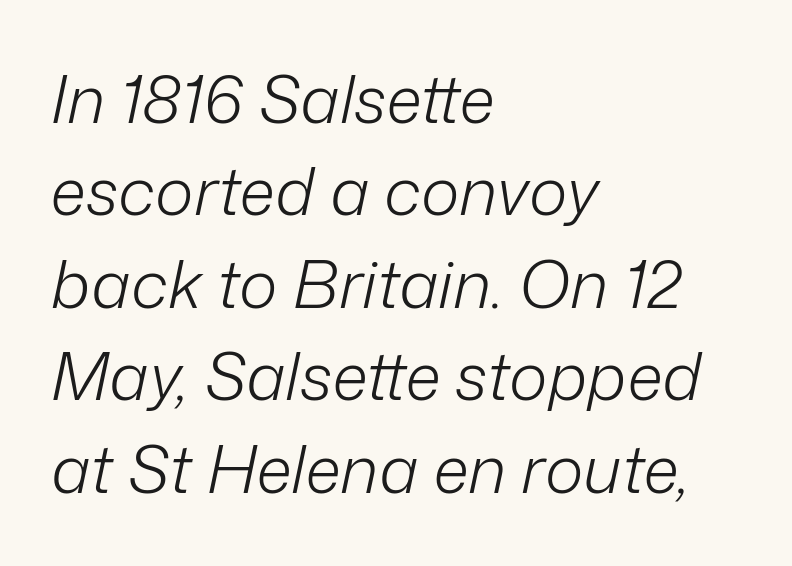
Q: Is the text bold? A: No.
Q: Is the text italic (slanted)? A: Yes, it leans right by about 12 degrees.
Q: Is the text underlined? A: No.
Q: How is the paragraph aligned? A: Left-aligned.
Q: Is the spacing between letters normal or unusually wide? A: Normal.
Q: Is the spacing between lines tight, normal or loose? A: Normal.
Q: Width (condensed, normal, or wide)? A: Normal.
Q: Stroke contrast? A: Low.
Q: x-height? A: Medium.
Q: Monospaced? A: No.
